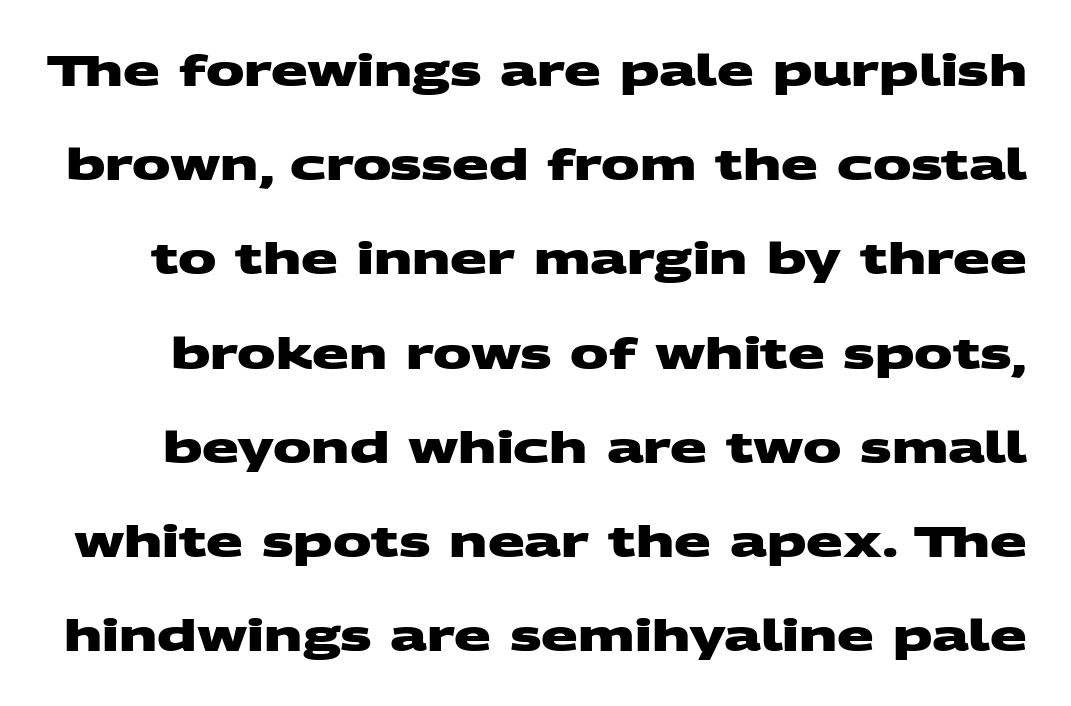
Q: Is the text bold? A: Yes.
Q: Is the typeface a serif or a sans-serif typeface? A: Sans-serif.
Q: Is the text underlined? A: No.
Q: Is the spacing between letters normal or unusually wide? A: Normal.
Q: Is the spacing between lines tight, normal or loose? A: Loose.
Q: Width (condensed, normal, or wide)? A: Wide.
Q: Stroke contrast? A: Medium.
Q: x-height? A: Large.
Q: Monospaced? A: No.
